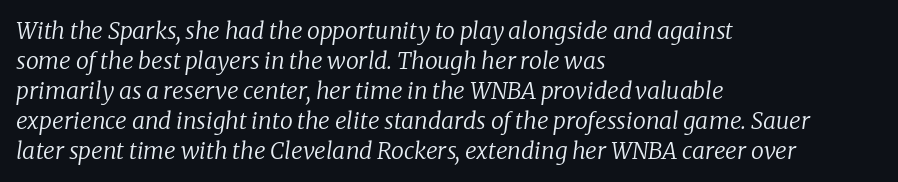
Q: Is the text bold? A: No.
Q: Is the text italic (slanted)? A: Yes, it leans right by about 8 degrees.
Q: Is the text underlined? A: No.
Q: How is the paragraph aligned? A: Left-aligned.
Q: Is the spacing between letters normal or unusually wide? A: Normal.
Q: Is the spacing between lines tight, normal or loose? A: Normal.
